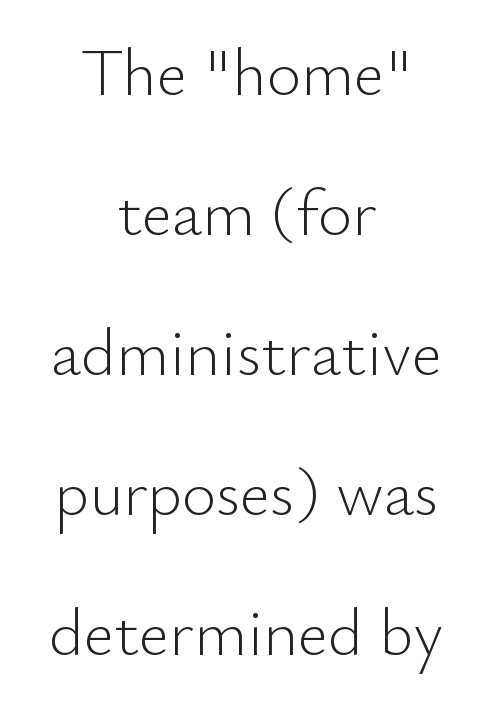
{"serif": "no", "italic": "no", "bold": "no", "weight": "light", "width": "normal", "stroke_contrast": "low", "x_height": "small", "monospaced": "no", "underline": "no", "align": "center", "line_spacing": "loose", "line_spacing_ratio": 2.12, "letter_spacing": "normal", "letter_spacing_em": 0.0, "glyph_px": 66}
